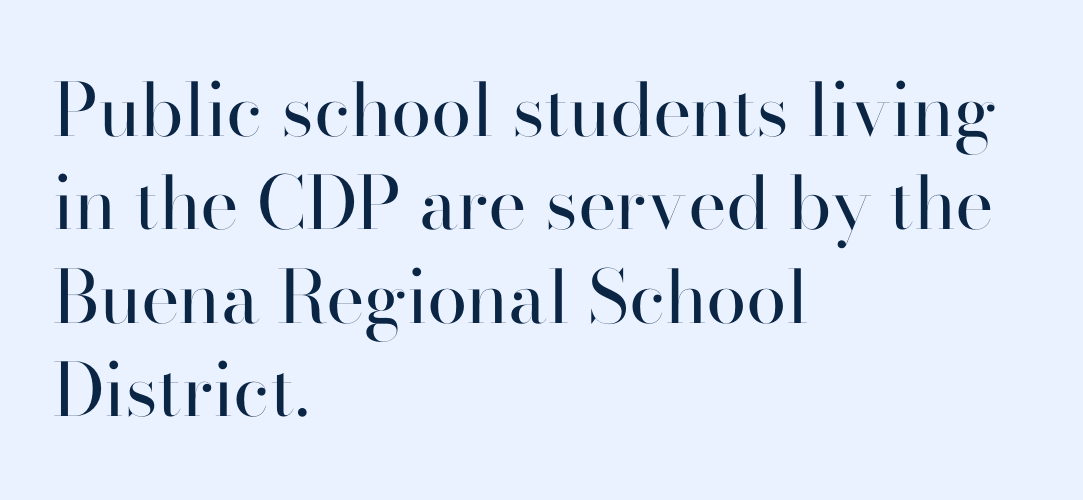
{"serif": "no", "italic": "no", "bold": "no", "weight": "regular", "width": "normal", "stroke_contrast": "high", "x_height": "small", "monospaced": "no", "underline": "no", "align": "left", "line_spacing": "normal", "line_spacing_ratio": 1.28, "letter_spacing": "normal", "letter_spacing_em": 0.0, "glyph_px": 73}
